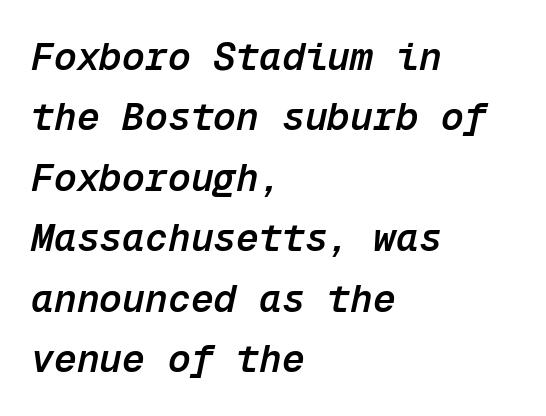
Q: Is the text bold? A: Semi-bold.
Q: Is the text italic (slanted)? A: Yes, it leans right by about 12 degrees.
Q: Is the text underlined? A: No.
Q: How is the paragraph aligned? A: Left-aligned.
Q: Is the spacing between letters normal or unusually wide? A: Normal.
Q: Is the spacing between lines tight, normal or loose? A: Normal.
Q: Width (condensed, normal, or wide)? A: Normal.
Q: Stroke contrast? A: Low.
Q: x-height? A: Medium.
Q: Monospaced? A: Yes.
